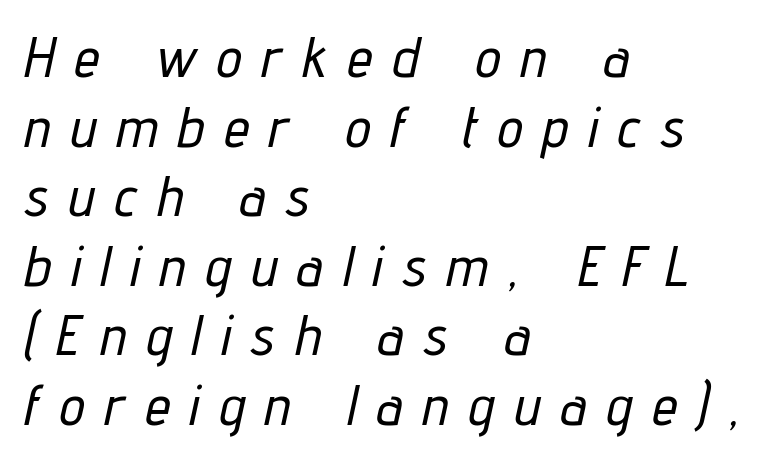
This sample has the flowing, uneven cadence of proportional lettering. Layout note: lines flush left. Decoration check: the copy has no underline. If you drew a line through each stem, it would be angled. The type is letterspaced generously, with wide tracking.
